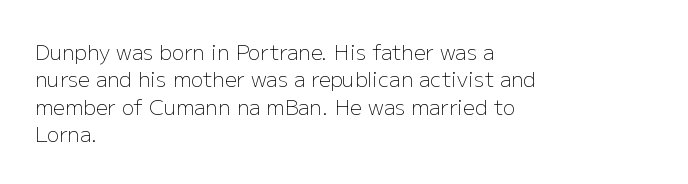
Reading down the block, your eye returns to a fixed left position each line. The weight tops out at a normal text grade. Interline gaps are of average width in this sample. The letters sit at their default tracking, neither squeezed nor spread.
